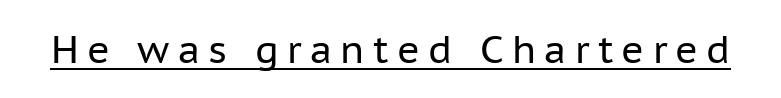
The font family rendered here belongs to the sans-serif group. Ordinary non-slanted type is in use. The tracking reads as deliberately expanded to a designer's eye. Each letter keeps its own natural width here, so spacing adapts to shape. These characters rest on top of a visible drawn line. The typeface has the unassuming heft of standard copy or less.
